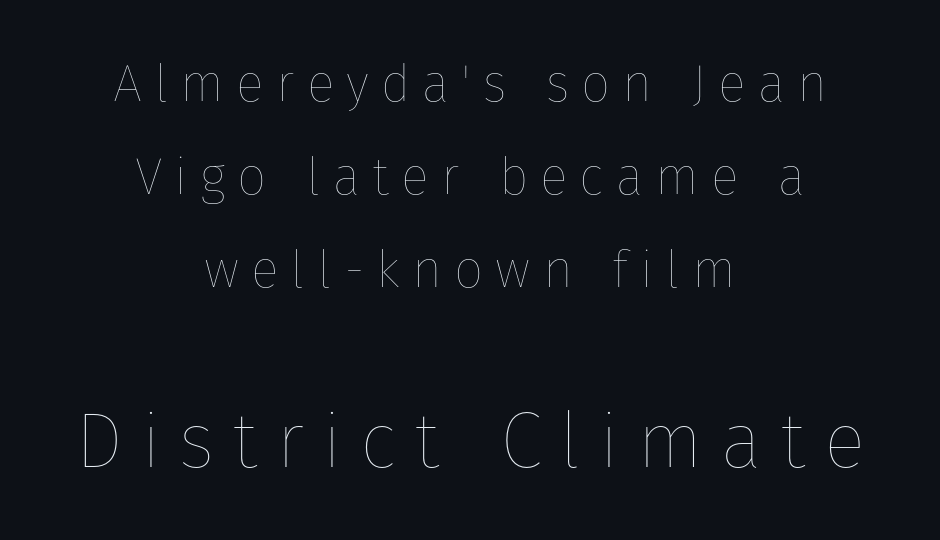
Q: Is the text bold? A: No.
Q: Is the text italic (slanted)? A: No, it is upright.
Q: Is the text underlined? A: No.
Q: How is the paragraph aligned? A: Centered.
Q: Is the spacing between letters normal or unusually wide? A: Unusually wide.
Q: Which block of text is set in a larger size, the first (top) or the second (bottom)? A: The second (bottom) one.
Q: Width (condensed, normal, or wide)? A: Normal.
Q: Stroke contrast? A: Low.
Q: x-height? A: Medium.
Q: Monospaced? A: No.
